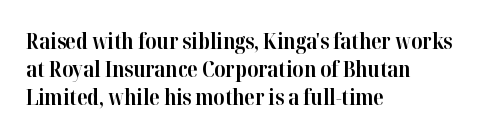
Anything drawn beneath the words? Only blank space. Evenly set lines give the paragraph a standard silhouette. In CSS terms this would be text-align: left. The font's upright variant was chosen for this text. Strokes here are thick enough to call this a true bold.
